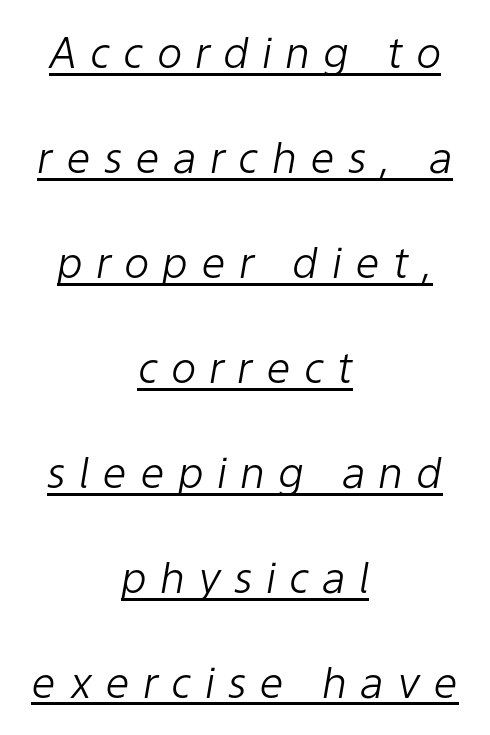
The image shows 43 px light type, italic (leaning right); set centered, loose line spacing (2.44x), unusually wide letter spacing (+0.3 em), underlined; low stroke contrast and a medium x-height.
